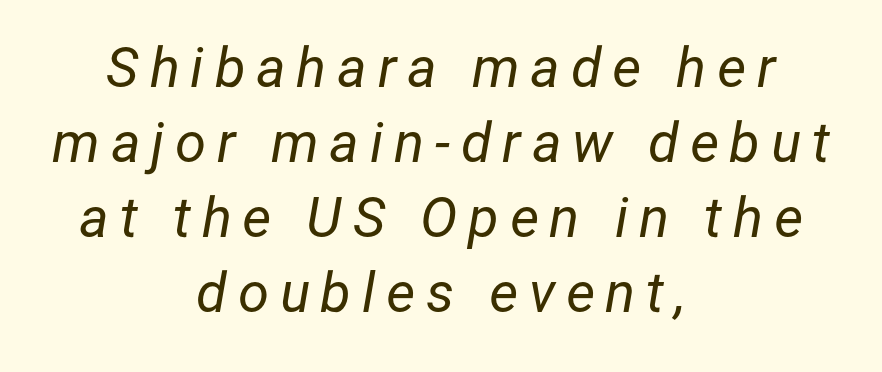
{"italic": "yes", "lean": "right", "slant_degrees": 12, "bold": "no", "weight": "regular", "width": "normal", "stroke_contrast": "low", "x_height": "medium", "monospaced": "no", "underline": "no", "align": "center", "line_spacing": "normal", "line_spacing_ratio": 1.34, "glyph_px": 56}
